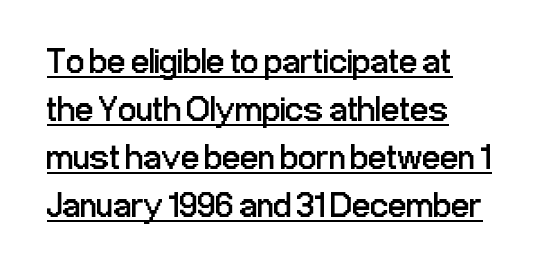
Glance below the letters and you will spot a drawn line. The designer left line spacing at the default. There is no visible air inserted between adjacent glyphs. Think of a printed novel: that variable character pitch is what you see here. Is the block centered? No — it sits flush against the left margin.
